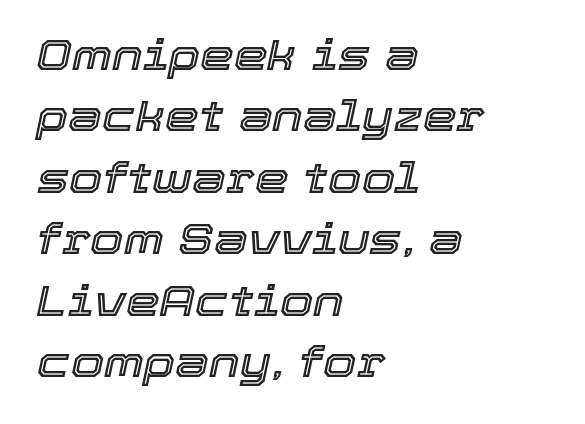
The image shows 43 px text type, italic (leaning right); set left-aligned, normal line spacing (1.43x), normal letter spacing, not underlined; a medium x-height.
